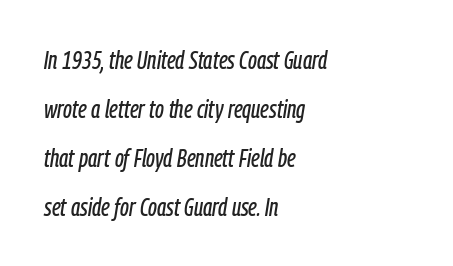
Each row of text sits above clean, open space. Would a proofreader flag this as italicized? Yes. Leftover space on each line is placed entirely after the last word. The passage shown stacks its lines with a broad gap.
